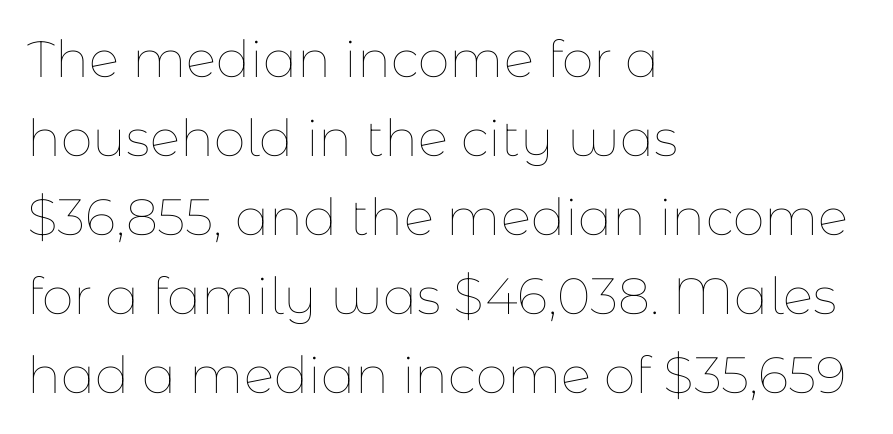
The image shows 51 px thin type, upright; set left-aligned, normal line spacing (1.55x), normal letter spacing, not underlined; low stroke contrast and a medium x-height.
